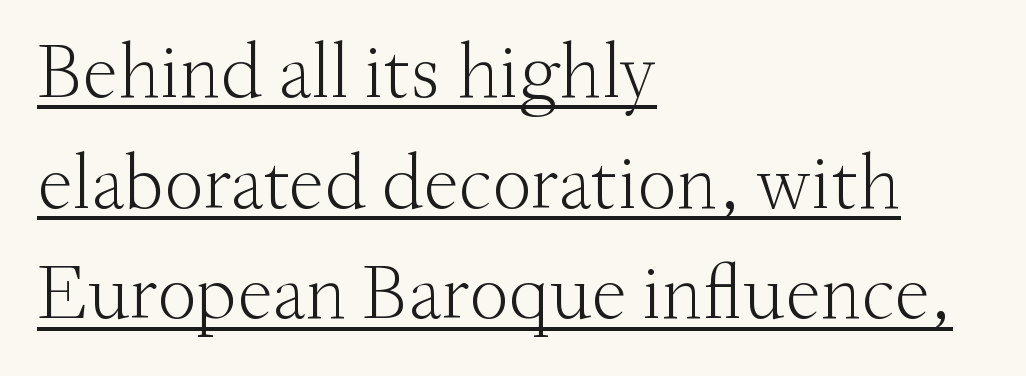
{"serif": "yes", "italic": "no", "bold": "no", "weight": "light", "width": "normal", "stroke_contrast": "medium", "x_height": "small", "monospaced": "no", "underline": "yes", "align": "left", "line_spacing": "normal", "line_spacing_ratio": 1.4, "letter_spacing": "normal", "letter_spacing_em": 0.0, "glyph_px": 79}
